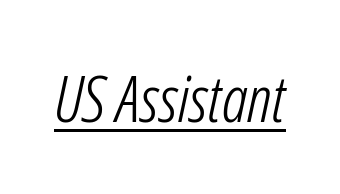
The font's italic variant was chosen for this text. Every word sits above its own underline. No heavy texture on the line: the type isn't bold. Varying glyph widths throughout — classic text-font behaviour. The letterforms sit shoulder to shoulder at normal distance.
